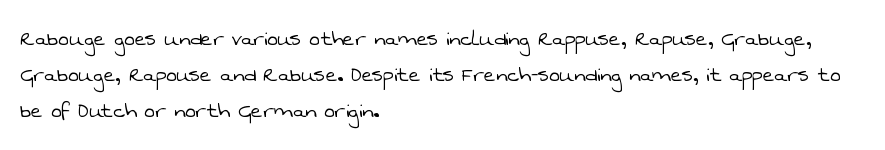
The image shows 25 px text type; set left-aligned, normal line spacing (1.44x), normal letter spacing, not underlined.
